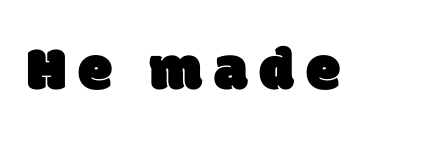
The image shows 62 px sans-serif type; set not underlined; low stroke contrast and a large x-height.
